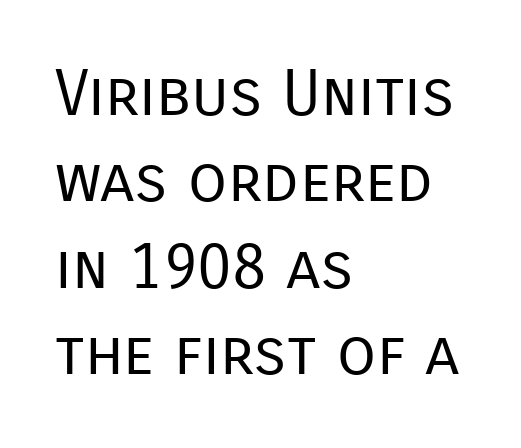
Q: Is the text bold? A: No.
Q: Is the text italic (slanted)? A: No, it is upright.
Q: Is the typeface a serif or a sans-serif typeface? A: Sans-serif.
Q: Is the text underlined? A: No.
Q: How is the paragraph aligned? A: Left-aligned.
Q: Is the spacing between letters normal or unusually wide? A: Normal.
Q: Is the spacing between lines tight, normal or loose? A: Normal.
Q: Width (condensed, normal, or wide)? A: Normal.
Q: Stroke contrast? A: Low.
Q: x-height? A: Medium.
Q: Monospaced? A: No.
